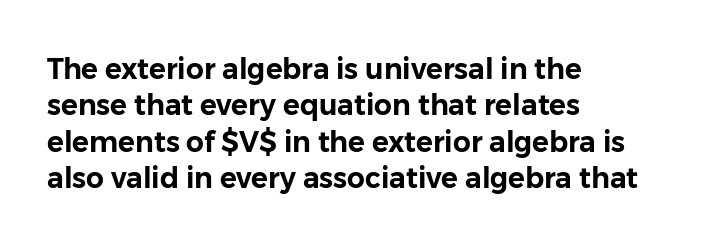
If you drew a line through each stem, it would be perfectly vertical. Words appear dense and cohesive because spacing is normal. The space between consecutive lines is moderate. The passage shown is typeset with a sans-serif family. The passage shown is not underscored anywhere.
